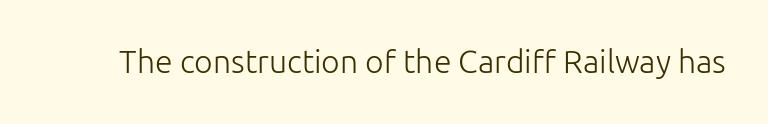
{"serif": "no", "italic": "no", "bold": "no", "weight": "light", "width": "normal", "stroke_contrast": "low", "x_height": "medium", "monospaced": "no", "underline": "no", "letter_spacing": "normal", "letter_spacing_em": 0.0, "glyph_px": 32}
